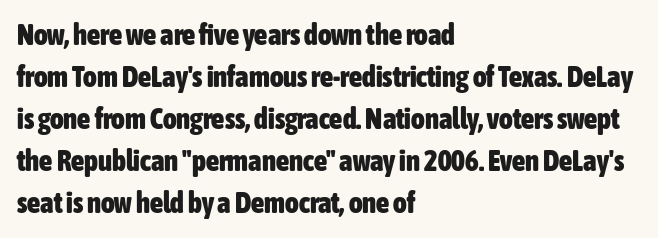
Q: Is the text bold? A: Yes.
Q: Is the text italic (slanted)? A: No, it is upright.
Q: Is the typeface a serif or a sans-serif typeface? A: Sans-serif.
Q: Is the text underlined? A: No.
Q: How is the paragraph aligned? A: Left-aligned.
Q: Is the spacing between letters normal or unusually wide? A: Normal.
Q: Is the spacing between lines tight, normal or loose? A: Normal.
Q: Width (condensed, normal, or wide)? A: Condensed.
Q: Stroke contrast? A: Low.
Q: x-height? A: Medium.
Q: Monospaced? A: No.
